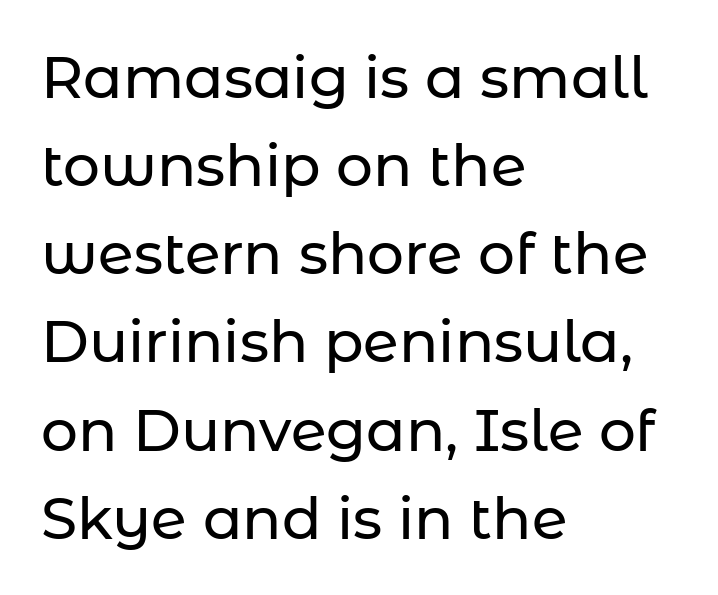
Q: Is the text italic (slanted)? A: No, it is upright.
Q: Is the typeface a serif or a sans-serif typeface? A: Sans-serif.
Q: Is the text underlined? A: No.
Q: How is the paragraph aligned? A: Left-aligned.
Q: Is the spacing between letters normal or unusually wide? A: Normal.
Q: Is the spacing between lines tight, normal or loose? A: Normal.
Q: Width (condensed, normal, or wide)? A: Normal.
Q: Stroke contrast? A: Low.
Q: x-height? A: Medium.
Q: Monospaced? A: No.
